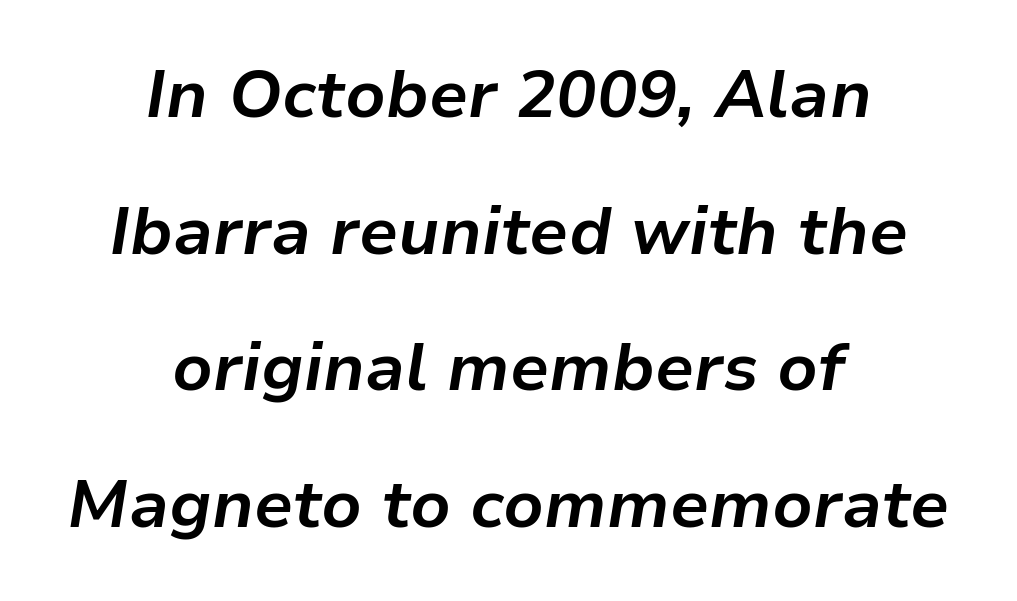
Q: Is the text bold? A: Yes.
Q: Is the text italic (slanted)? A: Yes, it leans right by about 9 degrees.
Q: Is the text underlined? A: No.
Q: How is the paragraph aligned? A: Centered.
Q: Is the spacing between letters normal or unusually wide? A: Normal.
Q: Is the spacing between lines tight, normal or loose? A: Loose.
Q: Width (condensed, normal, or wide)? A: Normal.
Q: Stroke contrast? A: Low.
Q: x-height? A: Medium.
Q: Monospaced? A: No.
